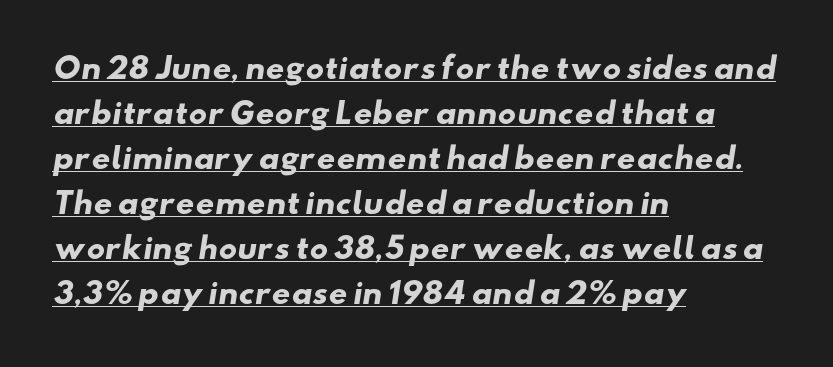
The image shows 29 px heavy, wide sans-serif type; set left-aligned, normal line spacing (1.55x), normal letter spacing, underlined; low stroke contrast and a small x-height.
